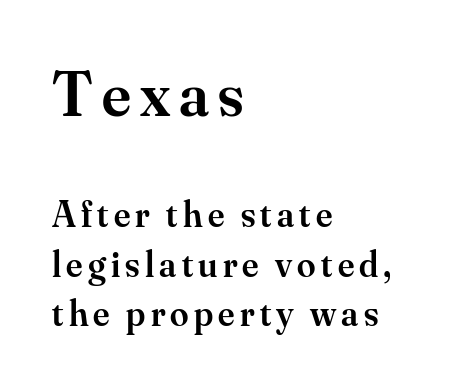
The image shows 65 px semibold serif type, upright; set left-aligned, normal line spacing (1.33x), not underlined; the first (top) block is 1.76x larger; medium stroke contrast and a small x-height.
